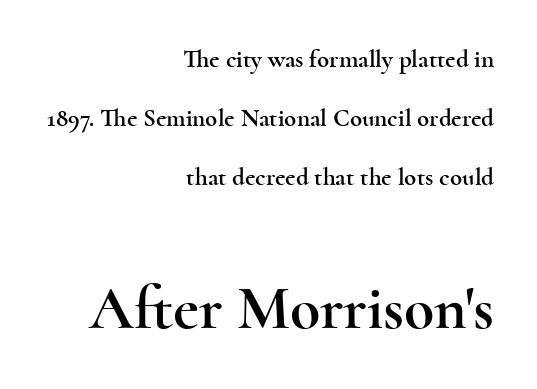
Look at the tracking — it's just the regular setting, nothing added. Compared with typical paragraphs, the rows here are farther apart. Unlike a clean sans, this face finishes its strokes with serifs. In CSS terms this would be text-align: right. Rule under the text: the space is simply empty. The font's upright variant was chosen for this text.
